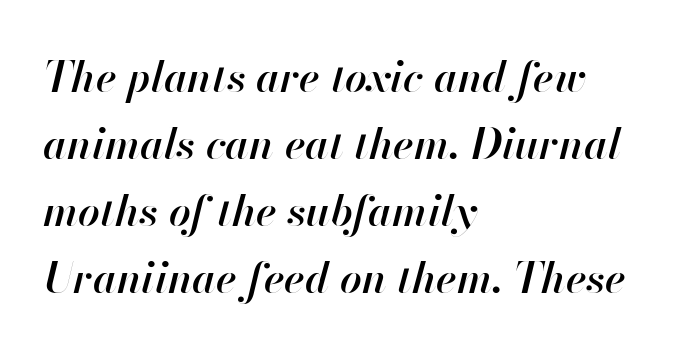
Q: Is the text bold? A: Semi-bold.
Q: Is the text italic (slanted)? A: Yes, it leans right by about 13 degrees.
Q: Is the text underlined? A: No.
Q: How is the paragraph aligned? A: Left-aligned.
Q: Is the spacing between letters normal or unusually wide? A: Normal.
Q: Is the spacing between lines tight, normal or loose? A: Normal.
Q: Width (condensed, normal, or wide)? A: Normal.
Q: Stroke contrast? A: High.
Q: x-height? A: Small.
Q: Monospaced? A: No.
